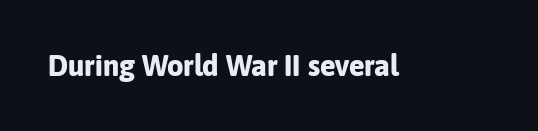
Every stem runs plumb, perpendicular to the baseline. The letters carry no serifs — their stems end cleanly without finishing strokes. The rendering uses natural spacing where letterforms have individual widths. Typographic density is high because the face is bold. Characters follow at the spacing the type designer built in. Any mark beneath the type? The region is blank.
